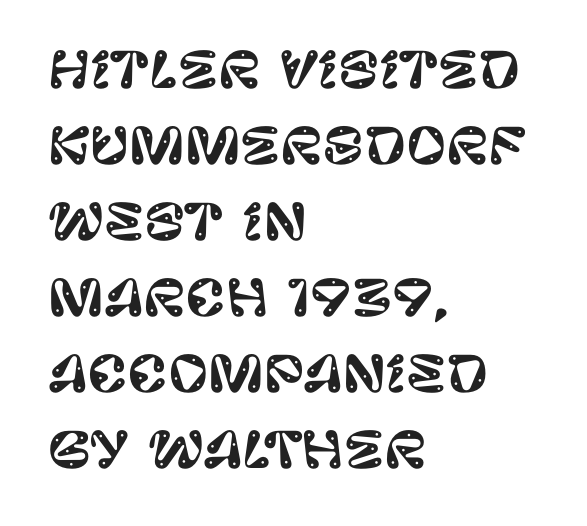
The image shows 49 px sans-serif type; set left-aligned, normal line spacing (1.55x), normal letter spacing, not underlined; low stroke contrast and a large x-height.
